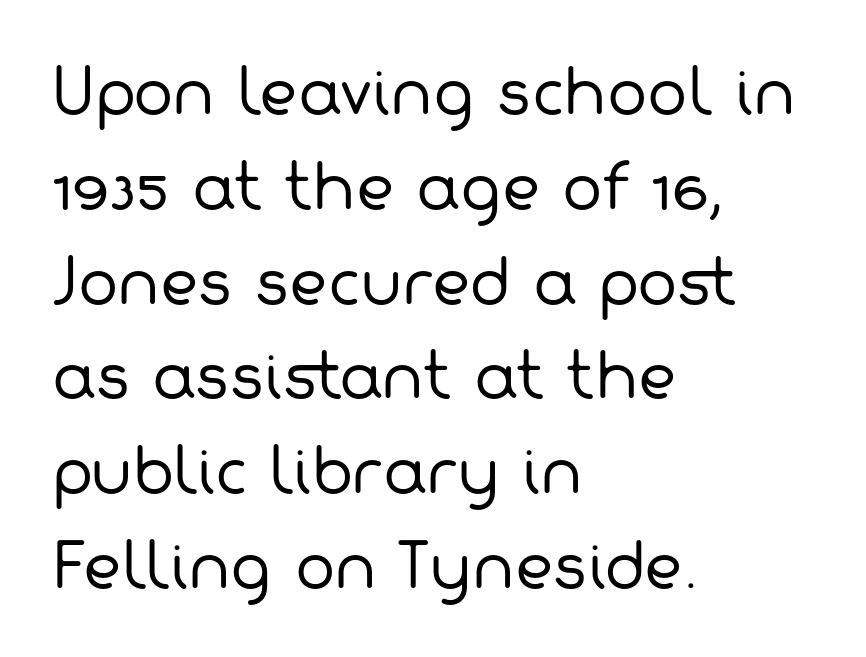
{"serif": "no", "bold": "no", "weight": "regular", "width": "normal", "stroke_contrast": "low", "x_height": "medium", "monospaced": "no", "underline": "no", "align": "left", "line_spacing": "normal", "line_spacing_ratio": 1.58, "letter_spacing": "normal", "letter_spacing_em": 0.0, "glyph_px": 60}
